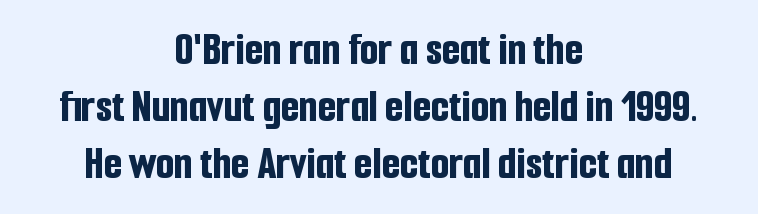
The rendering shows plain stroke endings on the letterforms — a sans-serif design. Each letter keeps its own natural width here, so spacing adapts to shape. Inter-character spacing is left at the font's built-in metrics. The baseline area is clear. Set as a true bold cut, around the 700 mark.
